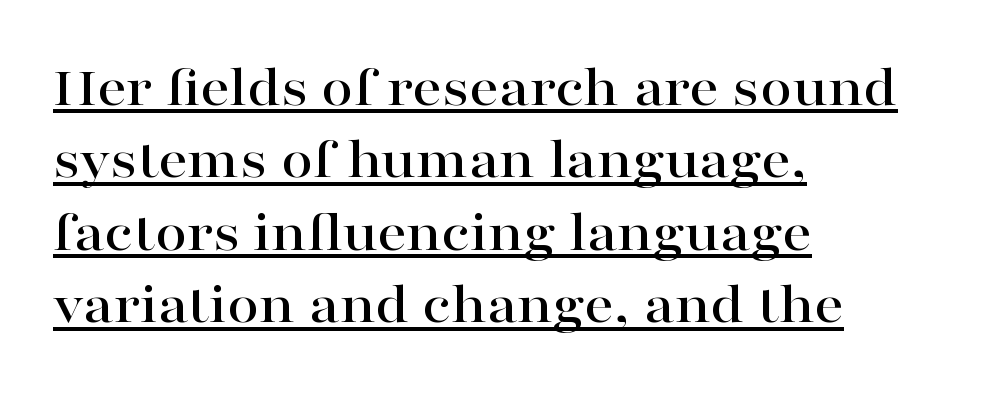
{"serif": "yes", "italic": "no", "width": "wide", "stroke_contrast": "high", "x_height": "medium", "monospaced": "no", "underline": "yes", "align": "left", "line_spacing": "normal", "line_spacing_ratio": 1.25, "letter_spacing": "normal", "letter_spacing_em": 0.0, "glyph_px": 58}
